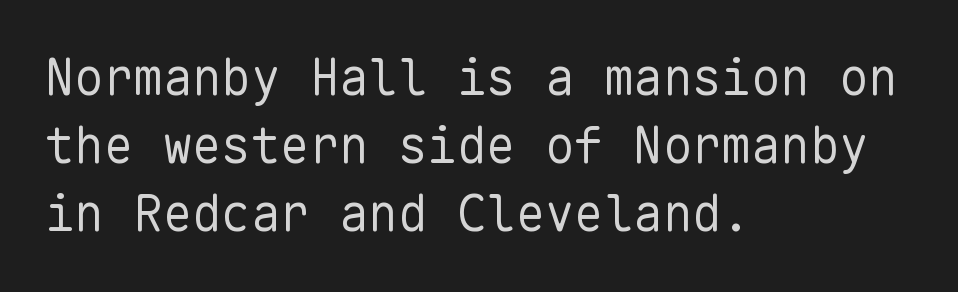
Q: Is the text bold? A: No.
Q: Is the text italic (slanted)? A: No, it is upright.
Q: Is the typeface a serif or a sans-serif typeface? A: Sans-serif.
Q: Is the text underlined? A: No.
Q: How is the paragraph aligned? A: Left-aligned.
Q: Is the spacing between letters normal or unusually wide? A: Normal.
Q: Is the spacing between lines tight, normal or loose? A: Normal.
Q: Width (condensed, normal, or wide)? A: Normal.
Q: Stroke contrast? A: Low.
Q: x-height? A: Medium.
Q: Monospaced? A: Yes.
